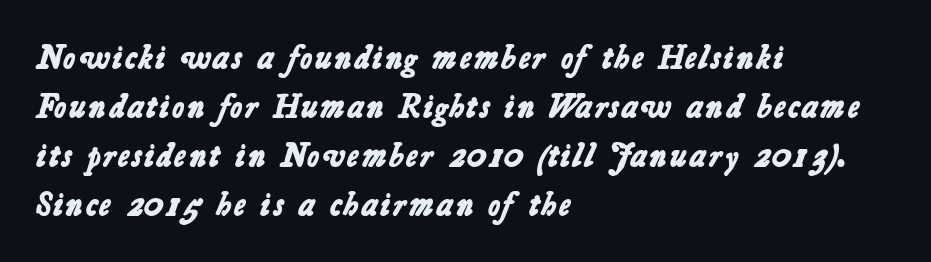
Q: Is the text bold? A: Yes.
Q: Is the typeface a serif or a sans-serif typeface? A: Sans-serif.
Q: Is the text underlined? A: No.
Q: How is the paragraph aligned? A: Left-aligned.
Q: Is the spacing between letters normal or unusually wide? A: Normal.
Q: Is the spacing between lines tight, normal or loose? A: Normal.
Q: Width (condensed, normal, or wide)? A: Normal.
Q: Stroke contrast? A: Low.
Q: x-height? A: Medium.
Q: Monospaced? A: No.
